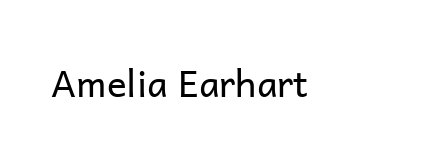
Weight: not bold — regular or lighter. Here the designer chose a conventional face with non-uniform glyph widths. The passage shown is typeset with a sans-serif family. The glyphs are unaccompanied by any horizontal stroke below them. The typography opts for an upright posture over an oblique one. Honestly, the letter spacing is just normal — you wouldn't notice it.
